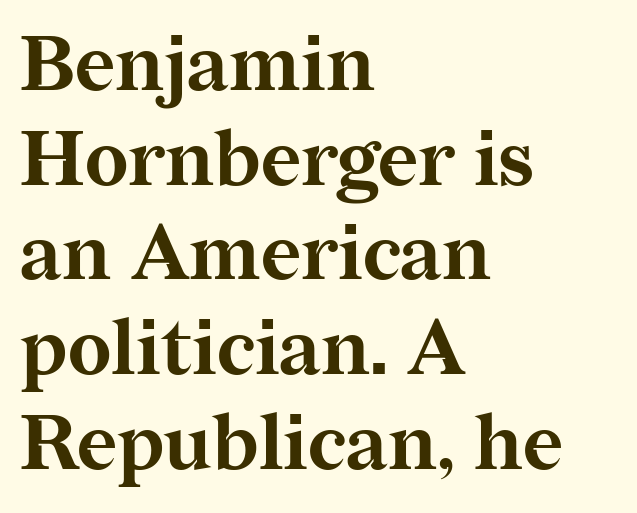
The image shows 77 px bold serif type, upright; set left-aligned, line spacing 1.23x, normal letter spacing, not underlined; medium stroke contrast and a medium x-height.
